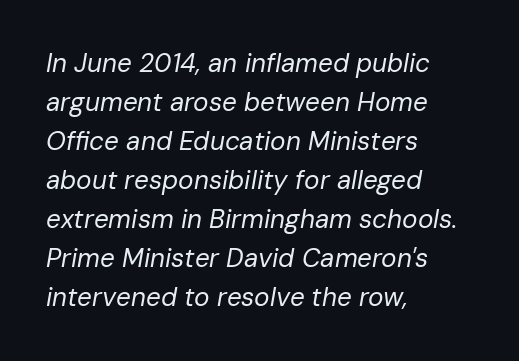
Q: Is the text bold? A: No.
Q: Is the text italic (slanted)? A: Yes, it leans right by about 10 degrees.
Q: Is the text underlined? A: No.
Q: How is the paragraph aligned? A: Left-aligned.
Q: Is the spacing between letters normal or unusually wide? A: Normal.
Q: Is the spacing between lines tight, normal or loose? A: Normal.
